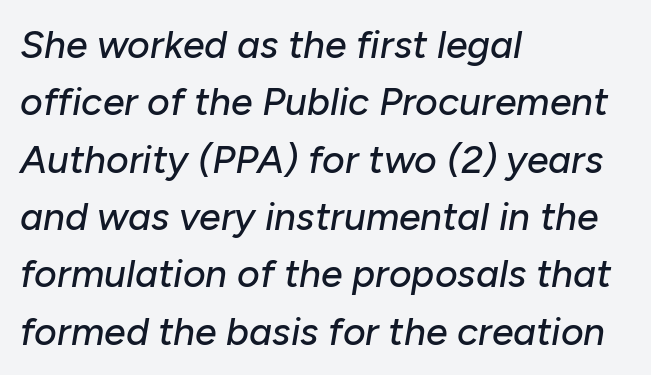
These lines are rendered in a variable-pitch font. Honestly, the row spacing looks completely unremarkable. The typesetter chose a ragged-right arrangement here. Default kerning and tracking; the words read as compact shapes.
